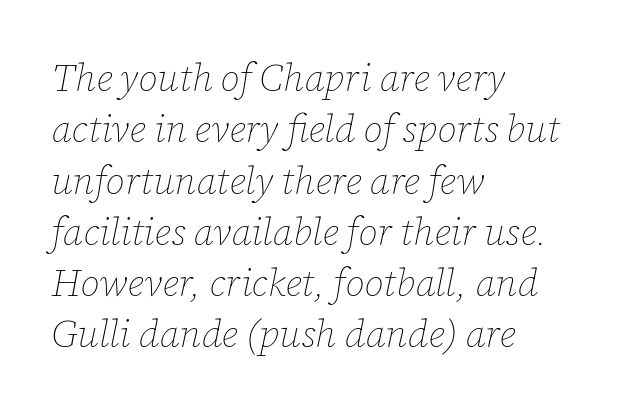
{"italic": "yes", "lean": "right", "slant_degrees": 12, "bold": "no", "weight": "thin", "width": "normal", "stroke_contrast": "low", "x_height": "medium", "monospaced": "no", "underline": "no", "align": "left", "line_spacing": "normal", "line_spacing_ratio": 1.35, "letter_spacing": "normal", "letter_spacing_em": 0.0, "glyph_px": 38}
